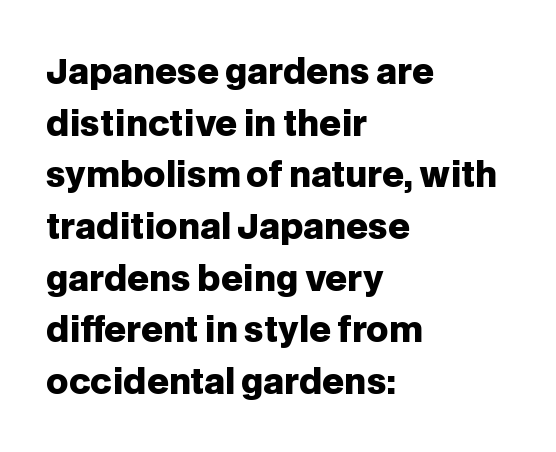
The image shows 34 px heavy sans-serif type, upright; set left-aligned, normal line spacing (1.52x), normal letter spacing, not underlined; low stroke contrast and a large x-height.
